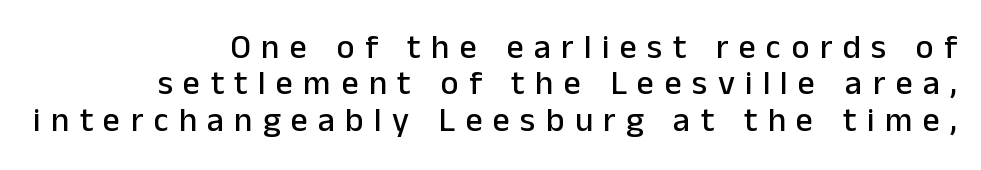
Q: Is the text italic (slanted)? A: No, it is upright.
Q: Is the typeface a serif or a sans-serif typeface? A: Sans-serif.
Q: Is the text underlined? A: No.
Q: How is the paragraph aligned? A: Right-aligned.
Q: Is the spacing between letters normal or unusually wide? A: Unusually wide.
Q: Is the spacing between lines tight, normal or loose? A: Tight.
Q: Width (condensed, normal, or wide)? A: Normal.
Q: Stroke contrast? A: Low.
Q: x-height? A: Medium.
Q: Monospaced? A: No.
